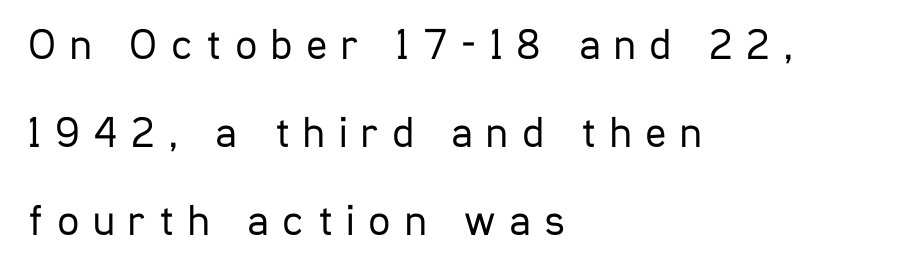
The image shows 44 px regular-weight, condensed sans-serif type, upright; set left-aligned, loose line spacing (2.0x), unusually wide letter spacing (+0.31 em), not underlined; low stroke contrast and a medium x-height.
